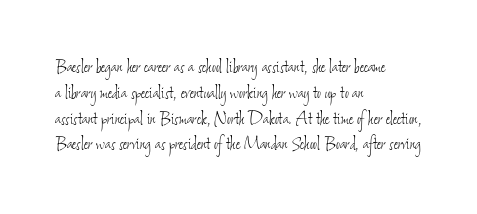
The foot of each line stays bare and open. The characters are drawn with everyday or finer stroke widths. Letter spacing: default. Line beginnings align vertically; line endings do not.
